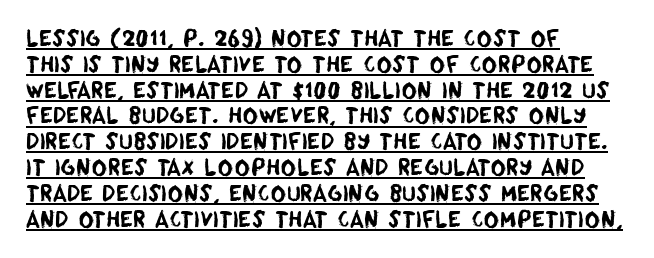
Students, observe the line beneath the letters — that is underlining. The rendering anchors every line to the left-hand side. The horizontal fit of the characters is conventional and even.
